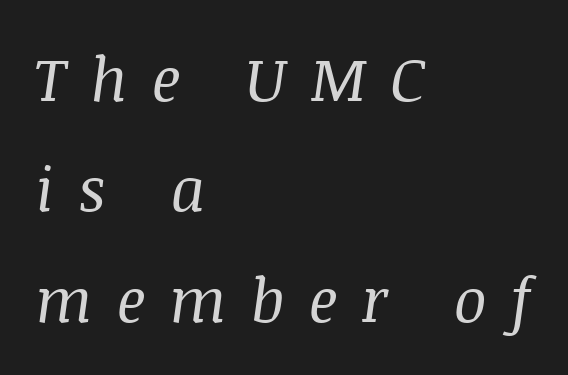
Line starts are locked; line ends wander. These lines are rendered in a variable-pitch font. Does the type have serifs? Yes, each stem ends in a small foot. The gap between lines stays unmarked. The cut favours lightness, reaching ordinary text weight at its darkest.
